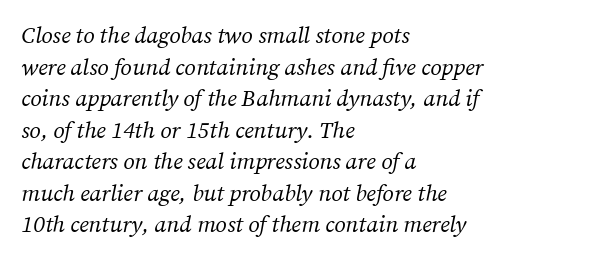
Q: Is the text bold? A: No.
Q: Is the text italic (slanted)? A: Yes, it leans right by about 12 degrees.
Q: Is the text underlined? A: No.
Q: How is the paragraph aligned? A: Left-aligned.
Q: Is the spacing between letters normal or unusually wide? A: Normal.
Q: Is the spacing between lines tight, normal or loose? A: Normal.
